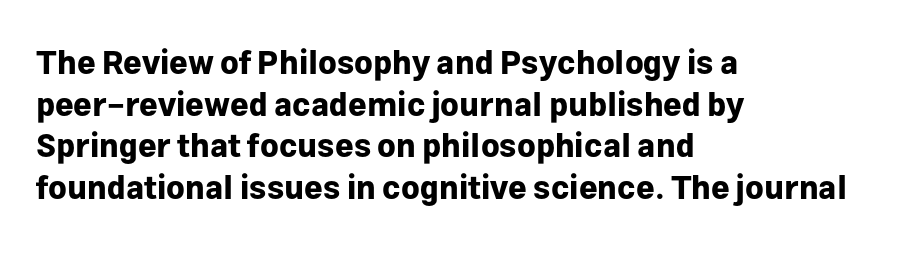
{"serif": "no", "italic": "no", "bold": "yes", "weight": "bold", "width": "normal", "stroke_contrast": "low", "x_height": "medium", "monospaced": "no", "underline": "no", "align": "left", "line_spacing": "normal", "line_spacing_ratio": 1.3, "letter_spacing": "normal", "letter_spacing_em": 0.0, "glyph_px": 32}
